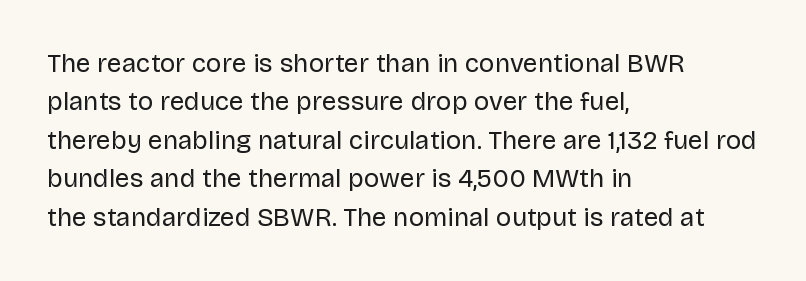
{"italic": "no", "bold": "no", "underline": "no", "align": "left", "line_spacing": "normal", "line_spacing_ratio": 1.48, "letter_spacing": "normal", "letter_spacing_em": 0.0, "glyph_px": 26}
